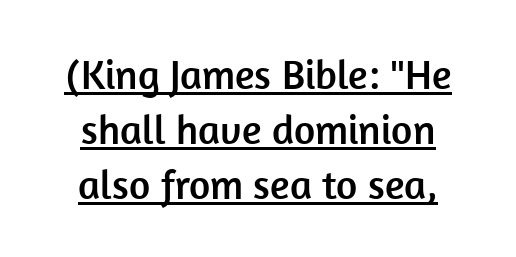
Q: Is the text italic (slanted)? A: No, it is upright.
Q: Is the typeface a serif or a sans-serif typeface? A: Sans-serif.
Q: Is the text underlined? A: Yes.
Q: Is the spacing between letters normal or unusually wide? A: Normal.
Q: Is the spacing between lines tight, normal or loose? A: Normal.
Q: Width (condensed, normal, or wide)? A: Normal.
Q: Stroke contrast? A: Low.
Q: x-height? A: Medium.
Q: Monospaced? A: No.
